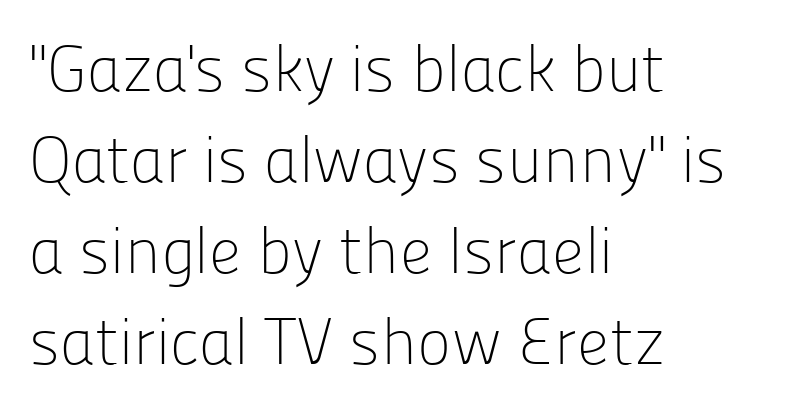
Type without underlining. Every stem runs plumb, perpendicular to the baseline. Nobody touched the tracking dial on this one. Classification — sans serif. Leading matches the norm, producing a regular column.
